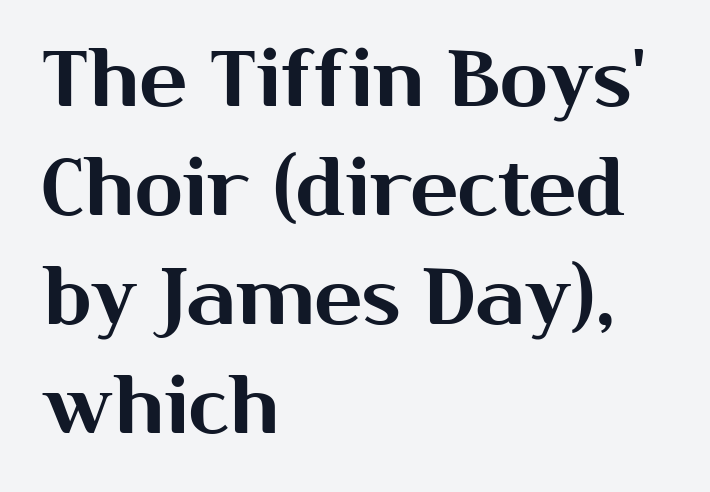
Q: Is the text italic (slanted)? A: No, it is upright.
Q: Is the typeface a serif or a sans-serif typeface? A: Sans-serif.
Q: Is the text underlined? A: No.
Q: How is the paragraph aligned? A: Left-aligned.
Q: Is the spacing between letters normal or unusually wide? A: Normal.
Q: Is the spacing between lines tight, normal or loose? A: Normal.
Q: Width (condensed, normal, or wide)? A: Normal.
Q: Stroke contrast? A: Medium.
Q: x-height? A: Medium.
Q: Monospaced? A: No.
